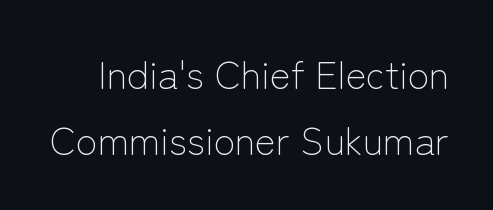
{"serif": "no", "italic": "no", "bold": "no", "weight": "light", "width": "normal", "stroke_contrast": "low", "x_height": "medium", "monospaced": "no", "underline": "no", "line_spacing": "normal", "line_spacing_ratio": 1.69, "letter_spacing": "normal", "letter_spacing_em": 0.0, "glyph_px": 39}
